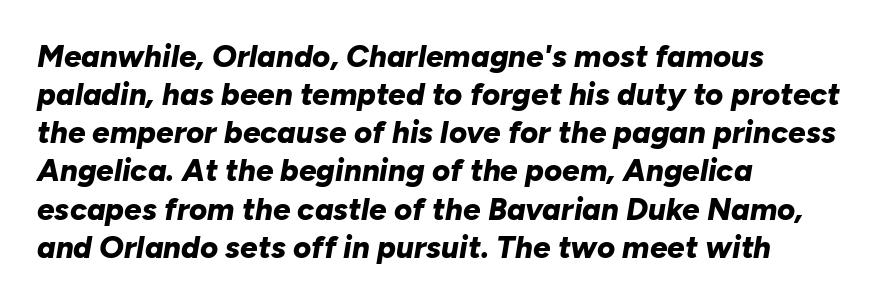
Is the type slanted? Yes — the strokes lean at a clear angle. Standard letterfit; no display-style spreading of the glyphs. All the whitespace from short lines collects on the right. Every letter is thick-stroked: bold, no question. The letters advance in unequal steps, a hallmark of proportional type.
